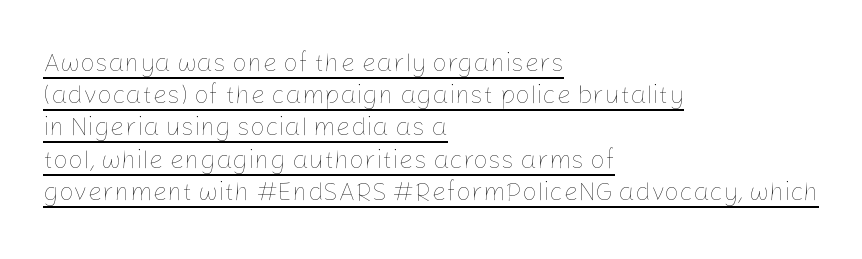
{"italic": "no", "bold": "no", "underline": "yes", "align": "left", "line_spacing_ratio": 1.24, "letter_spacing": "normal", "letter_spacing_em": 0.0, "glyph_px": 26}
